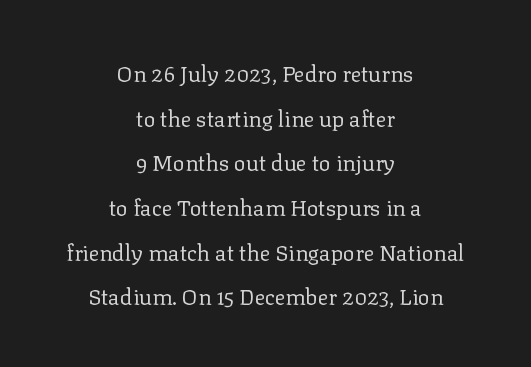
Q: Is the text bold? A: No.
Q: Is the text italic (slanted)? A: No, it is upright.
Q: Is the text underlined? A: No.
Q: How is the paragraph aligned? A: Centered.
Q: Is the spacing between letters normal or unusually wide? A: Normal.
Q: Is the spacing between lines tight, normal or loose? A: Loose.
